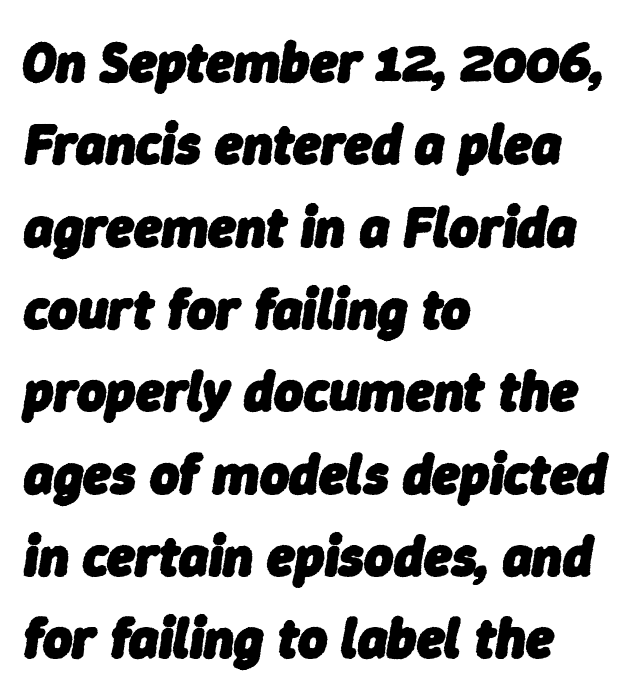
Caption: standard tracking, unaltered. Has an underline been added? It has not. A full-strength bold gives these letters their thick strokes. Students, observe: this is what conventionally led text looks like. You could not count columns in this text — the font is proportionally spaced. The face used here has a pronounced slope to its letters.
